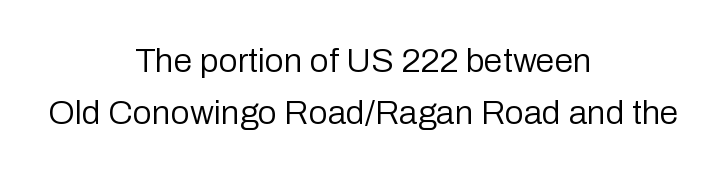
Q: Is the text bold? A: No.
Q: Is the text italic (slanted)? A: No, it is upright.
Q: Is the typeface a serif or a sans-serif typeface? A: Sans-serif.
Q: Is the text underlined? A: No.
Q: How is the paragraph aligned? A: Centered.
Q: Is the spacing between letters normal or unusually wide? A: Normal.
Q: Is the spacing between lines tight, normal or loose? A: Normal.
Q: Width (condensed, normal, or wide)? A: Normal.
Q: Stroke contrast? A: Low.
Q: x-height? A: Medium.
Q: Monospaced? A: No.
